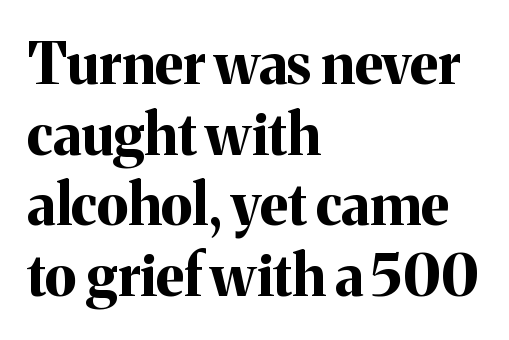
Q: Is the text bold? A: Yes.
Q: Is the text italic (slanted)? A: No, it is upright.
Q: Is the typeface a serif or a sans-serif typeface? A: Serif.
Q: Is the text underlined? A: No.
Q: How is the paragraph aligned? A: Left-aligned.
Q: Is the spacing between letters normal or unusually wide? A: Normal.
Q: Width (condensed, normal, or wide)? A: Normal.
Q: Stroke contrast? A: Medium.
Q: x-height? A: Medium.
Q: Monospaced? A: No.
